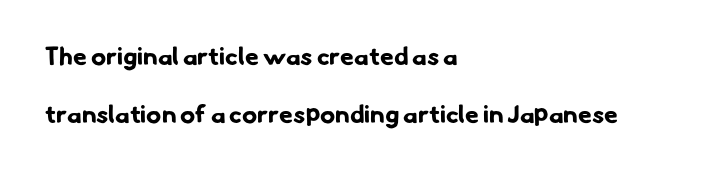
Q: Is the text bold? A: Yes.
Q: Is the text underlined? A: No.
Q: How is the paragraph aligned? A: Left-aligned.
Q: Is the spacing between letters normal or unusually wide? A: Normal.
Q: Is the spacing between lines tight, normal or loose? A: Loose.
